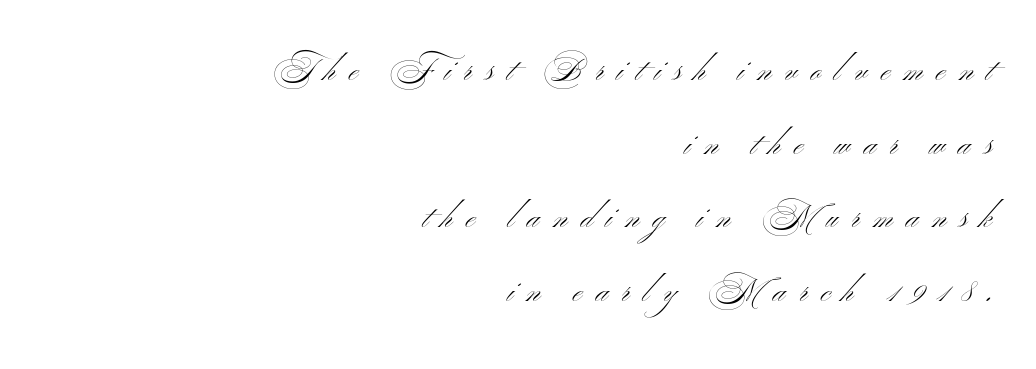
The image shows 32 px light, wide sans-serif type; set right-aligned, loose line spacing (2.3x), unusually wide letter spacing (+0.42 em), not underlined; medium stroke contrast and a small x-height.
